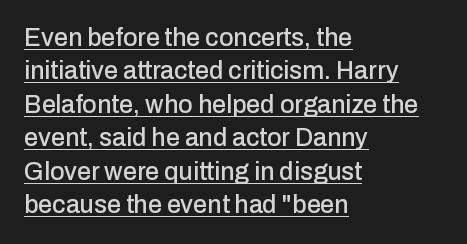
What's the leading like? Ordinary, nothing unusual. Short note: letters normally spaced. The specimen includes a rule beneath the text block's lines. Posture: straight, roman, zero tilt. Teacher's note: observe the even left margin — that is flush-left alignment.
